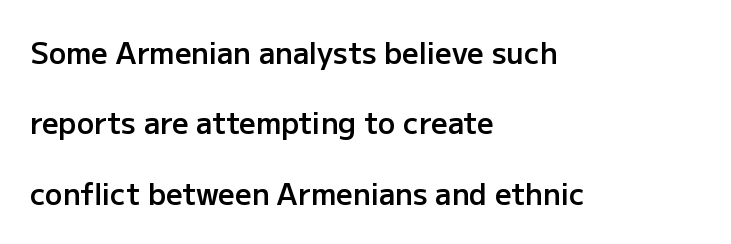
{"serif": "no", "italic": "no", "bold": "semi", "weight": "semibold", "width": "normal", "stroke_contrast": "low", "x_height": "medium", "monospaced": "no", "underline": "no", "align": "left", "line_spacing": "loose", "line_spacing_ratio": 2.43, "letter_spacing": "normal", "letter_spacing_em": 0.0, "glyph_px": 29}
